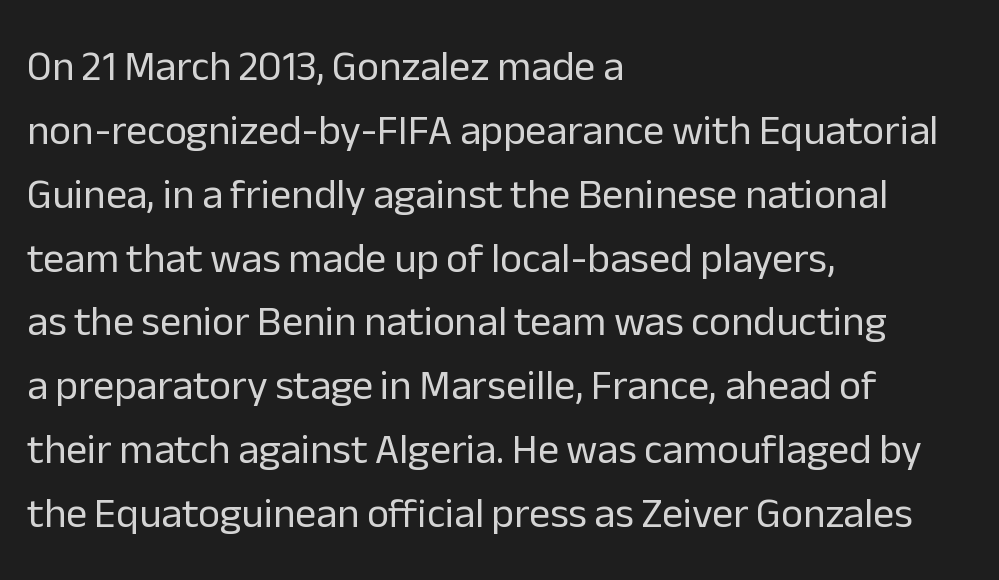
The image shows 42 px regular-weight sans-serif type, upright; set left-aligned, normal line spacing (1.52x), normal letter spacing, not underlined; low stroke contrast and a medium x-height.
